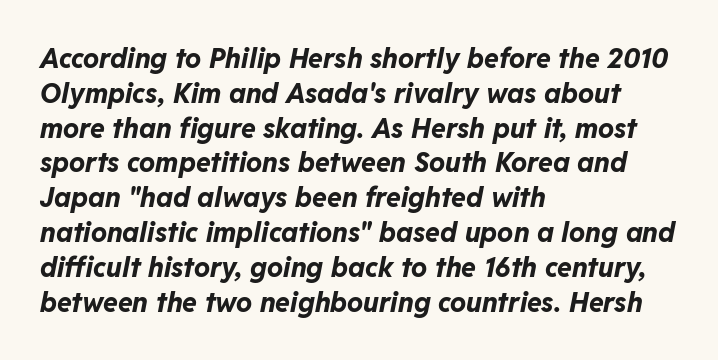
The font's italic variant was chosen for this text. Notice how the passage keeps a crisp vertical edge on the left only. Successive baselines arrive at the customary interval. In terms of weight, the rendering is a true, heavy bold. The gaps between neighbouring characters are ordinary and unremarkable.
